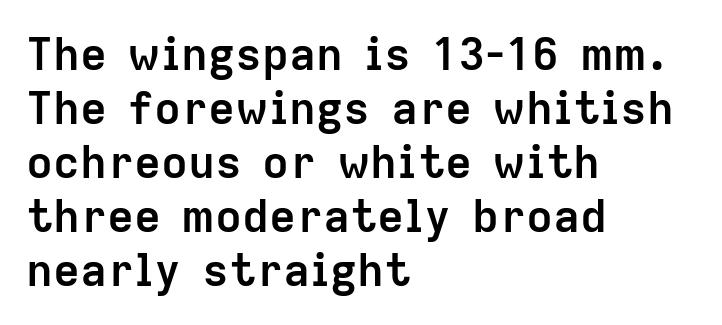
{"serif": "no", "italic": "no", "bold": "yes", "weight": "semibold", "width": "normal", "stroke_contrast": "low", "x_height": "medium", "monospaced": "no", "underline": "no", "align": "left", "line_spacing_ratio": 1.2, "letter_spacing": "normal", "letter_spacing_em": 0.0, "glyph_px": 45}
